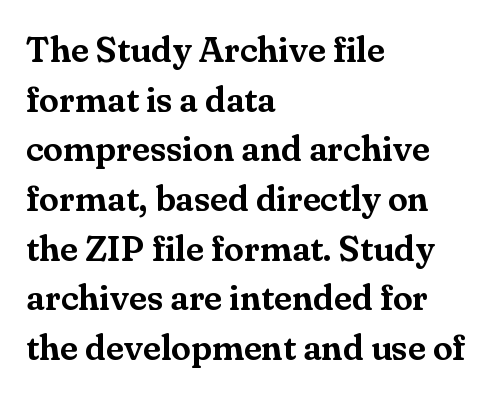
Note the varied advance widths — an 'i' is clearly narrower than an 'm'. Bare-footed words on every line. Unlike italic type, these characters show no tilt at all. The face used here is seriffed, in the tradition of book romans. Look at the tracking — it's just the regular setting, nothing added. Typeset ragged right — the left edge is the straight one.
